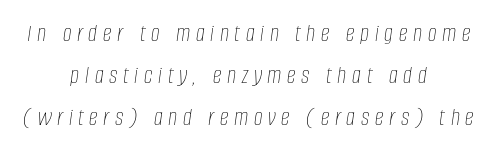
The image shows 25 px text type, italic (leaning right); set centered, normal line spacing (1.68x), unusually wide letter spacing (+0.23 em), not underlined.
